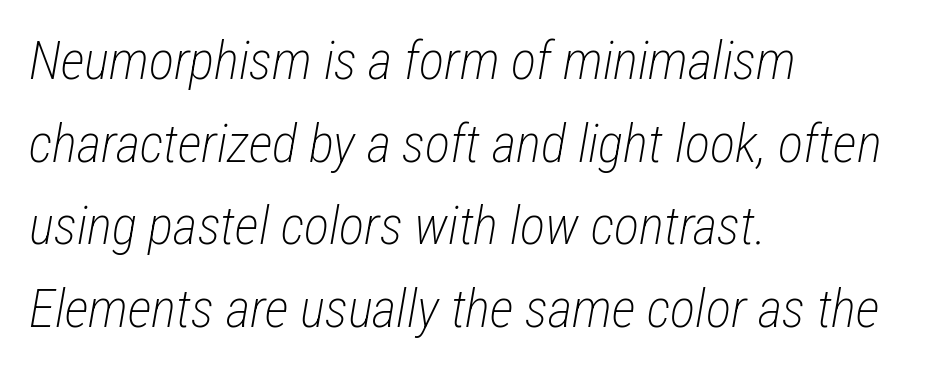
Q: Is the text bold? A: No.
Q: Is the text italic (slanted)? A: Yes, it leans right by about 12 degrees.
Q: Is the text underlined? A: No.
Q: How is the paragraph aligned? A: Left-aligned.
Q: Is the spacing between letters normal or unusually wide? A: Normal.
Q: Is the spacing between lines tight, normal or loose? A: Normal.
Q: Width (condensed, normal, or wide)? A: Condensed.
Q: Stroke contrast? A: Low.
Q: x-height? A: Medium.
Q: Monospaced? A: No.
